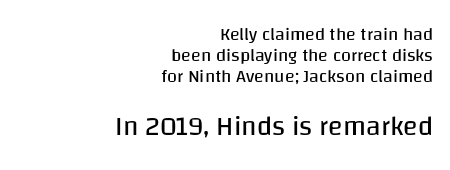
{"italic": "no", "bold": "no", "underline": "no", "align": "right", "line_spacing_ratio": 1.16, "letter_spacing": "normal", "letter_spacing_em": 0.0, "larger_block": "second", "size_ratio": 1.5, "glyph_px": 27}
